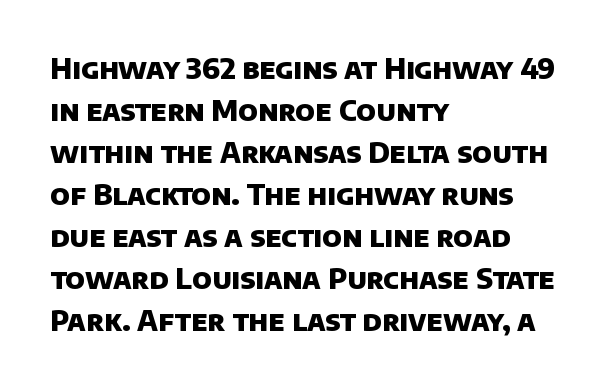
The area under the type is left untouched. The rendering keeps characters at their native spacing. Does the leading feel generous? No, just average. Plenty of ink on the page — the face is bold. A sans-serif font was chosen for this passage. Varying glyph widths throughout — classic text-font behaviour.
